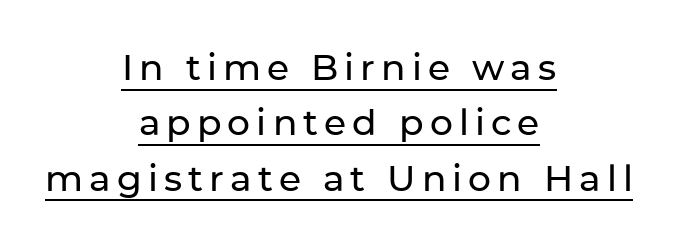
{"serif": "no", "italic": "no", "width": "normal", "stroke_contrast": "low", "x_height": "medium", "monospaced": "no", "underline": "yes", "align": "center", "line_spacing": "normal", "line_spacing_ratio": 1.54, "glyph_px": 36}
